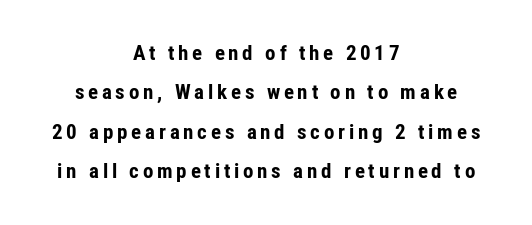
The image shows 21 px bold type, upright; set centered, line spacing 1.88x, not underlined.
